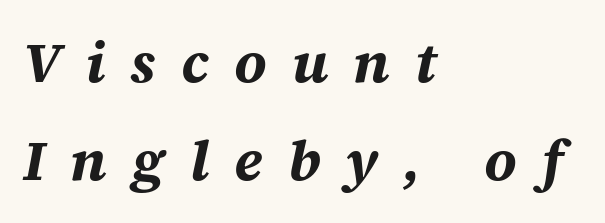
The letters advance in unequal steps, a hallmark of proportional type. The font's italic variant was chosen for this text. Unmarked baselines from the first word to the last. Loose tracking; the words dissolve into strings of separated letters.
